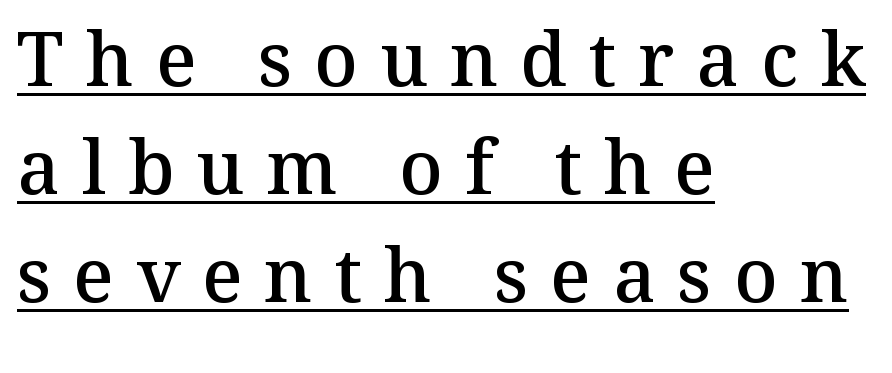
Q: Is the text bold? A: Semi-bold.
Q: Is the text italic (slanted)? A: No, it is upright.
Q: Is the typeface a serif or a sans-serif typeface? A: Serif.
Q: Is the text underlined? A: Yes.
Q: How is the paragraph aligned? A: Left-aligned.
Q: Is the spacing between letters normal or unusually wide? A: Unusually wide.
Q: Is the spacing between lines tight, normal or loose? A: Normal.
Q: Width (condensed, normal, or wide)? A: Normal.
Q: Stroke contrast? A: Medium.
Q: x-height? A: Medium.
Q: Monospaced? A: No.
